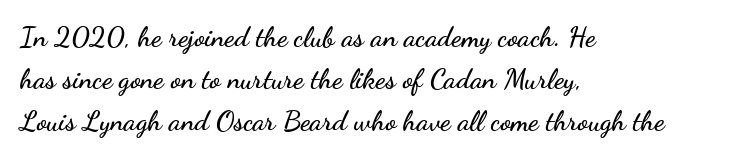
{"serif": "no", "width": "wide", "stroke_contrast": "low", "x_height": "small", "monospaced": "no", "underline": "no", "align": "left", "line_spacing": "normal", "line_spacing_ratio": 1.5, "letter_spacing": "normal", "letter_spacing_em": 0.0, "glyph_px": 28}
